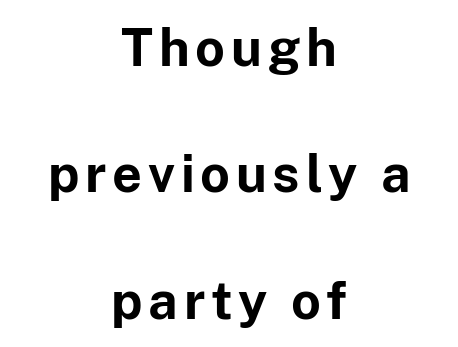
{"serif": "no", "italic": "no", "bold": "yes", "weight": "bold", "width": "normal", "stroke_contrast": "low", "x_height": "medium", "monospaced": "no", "underline": "no", "align": "center", "line_spacing": "loose", "line_spacing_ratio": 2.43, "glyph_px": 52}
